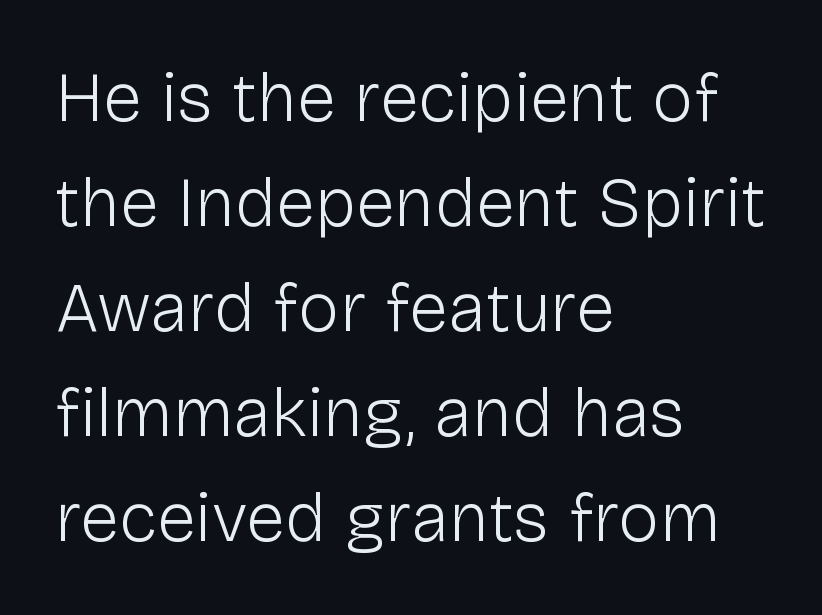
{"serif": "no", "italic": "no", "bold": "no", "weight": "light", "width": "normal", "stroke_contrast": "low", "x_height": "medium", "monospaced": "no", "underline": "no", "align": "left", "line_spacing": "normal", "line_spacing_ratio": 1.5, "letter_spacing": "normal", "letter_spacing_em": 0.0, "glyph_px": 70}
